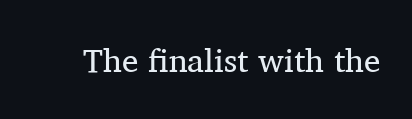
Q: Is the text bold? A: No.
Q: Is the text italic (slanted)? A: No, it is upright.
Q: Is the typeface a serif or a sans-serif typeface? A: Serif.
Q: Is the text underlined? A: No.
Q: Is the spacing between letters normal or unusually wide? A: Normal.
Q: Width (condensed, normal, or wide)? A: Normal.
Q: Stroke contrast? A: Medium.
Q: x-height? A: Medium.
Q: Monospaced? A: No.
